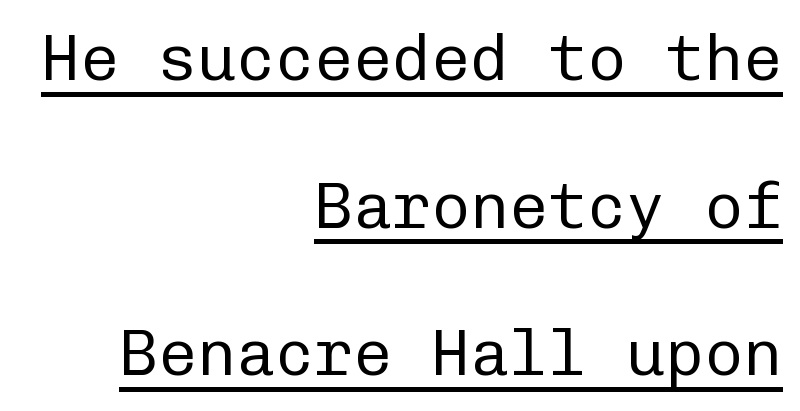
The image shows 65 px regular-weight sans-serif type, upright, monospaced; set right-aligned, loose line spacing (2.27x), normal letter spacing, underlined; low stroke contrast and a medium x-height.
